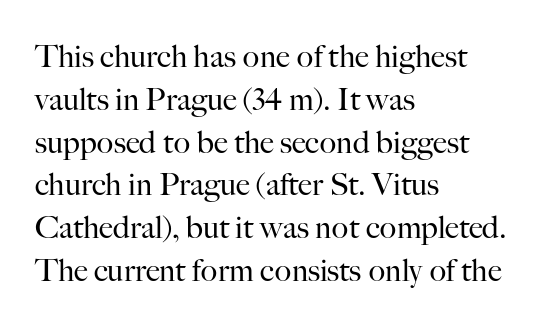
{"serif": "yes", "italic": "no", "bold": "no", "weight": "regular", "width": "normal", "stroke_contrast": "high", "x_height": "small", "monospaced": "no", "underline": "no", "align": "left", "line_spacing": "normal", "line_spacing_ratio": 1.38, "letter_spacing": "normal", "letter_spacing_em": 0.0, "glyph_px": 31}
